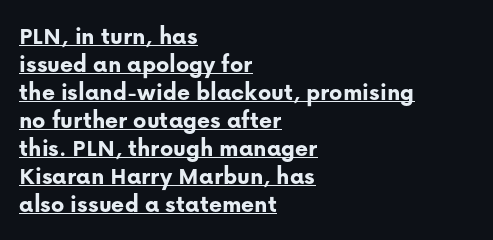
The image shows 25 px bold type, upright; set left-aligned, tight line spacing (1.12x), normal letter spacing, underlined.
